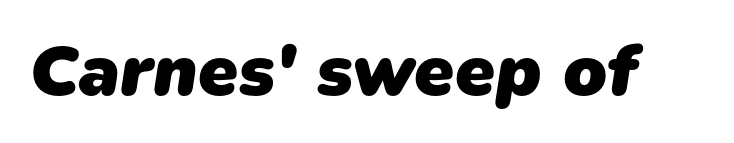
The image shows 72 px heavy sans-serif type; set normal letter spacing, not underlined; low stroke contrast and a medium x-height.
